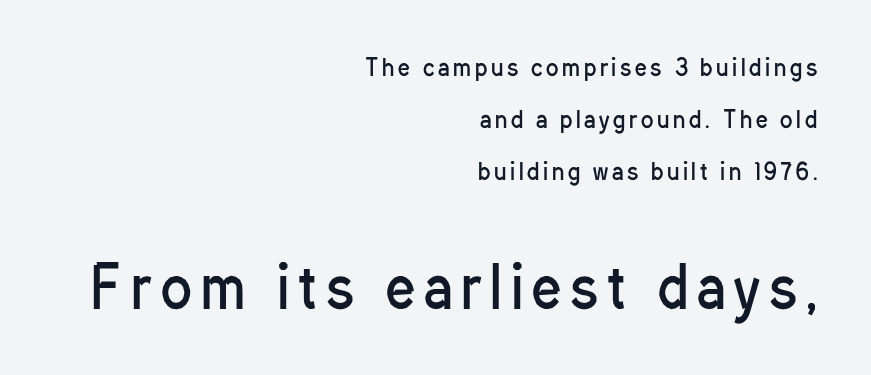
No feet cap the strokes, marking this as sans-serif type. This sample trades compactness for vertical openness between lines. The rendering uses natural spacing where letterforms have individual widths. Beneath every word, the page is bare. All the whitespace from short lines collects on the left. The typesetting does not lean heavy: it is not bold.
